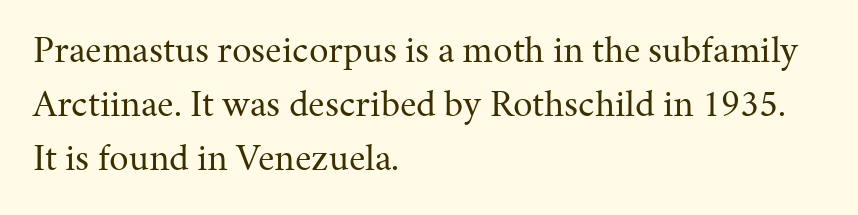
Each letter keeps its own natural width here, so spacing adapts to shape. The line-height multiplier appears to be the usual default. The letterforms sit shoulder to shoulder at normal distance. The characters are drawn with everyday or finer stroke widths.
